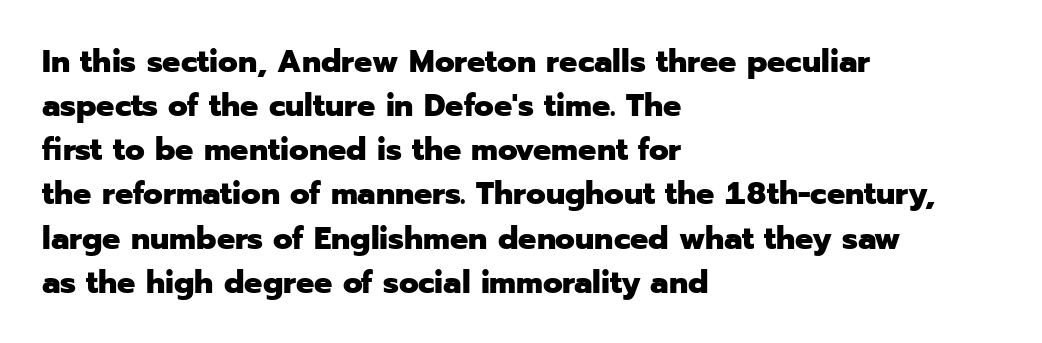
The image shows 32 px heavy sans-serif type, upright; set left-aligned, normal line spacing (1.38x), normal letter spacing, not underlined; low stroke contrast and a medium x-height.
